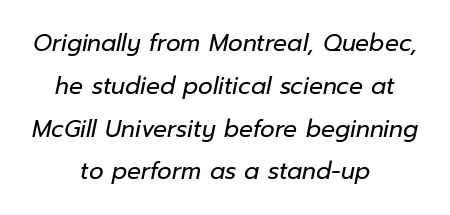
{"italic": "yes", "lean": "right", "slant_degrees": 12, "bold": "no", "underline": "no", "align": "center", "line_spacing_ratio": 1.86, "letter_spacing": "normal", "letter_spacing_em": 0.0, "glyph_px": 23}
